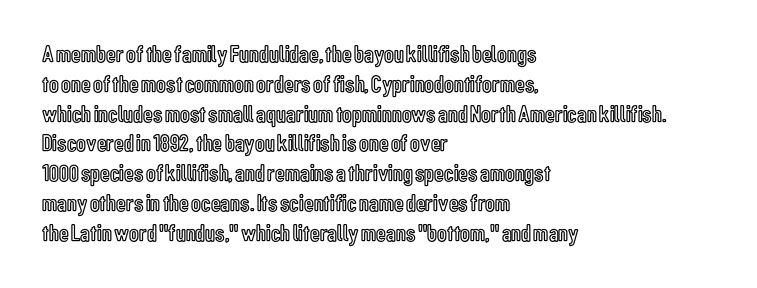
Q: Is the text italic (slanted)? A: No, it is upright.
Q: Is the text underlined? A: No.
Q: How is the paragraph aligned? A: Left-aligned.
Q: Is the spacing between letters normal or unusually wide? A: Normal.
